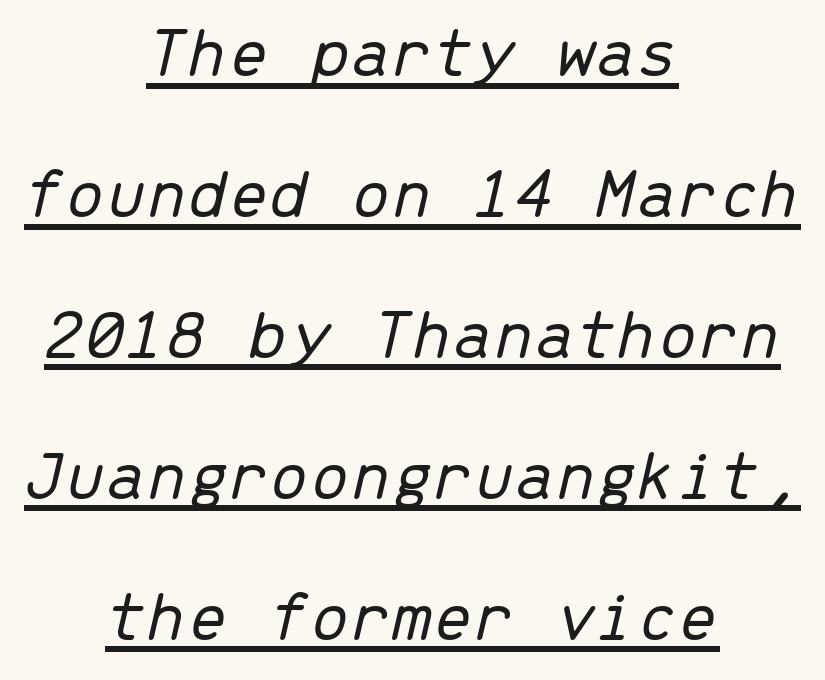
{"italic": "yes", "lean": "right", "slant_degrees": 13, "bold": "no", "weight": "light", "width": "normal", "stroke_contrast": "low", "x_height": "medium", "monospaced": "yes", "underline": "yes", "align": "center", "line_spacing": "loose", "line_spacing_ratio": 1.93, "letter_spacing": "normal", "letter_spacing_em": 0.0, "glyph_px": 73}
